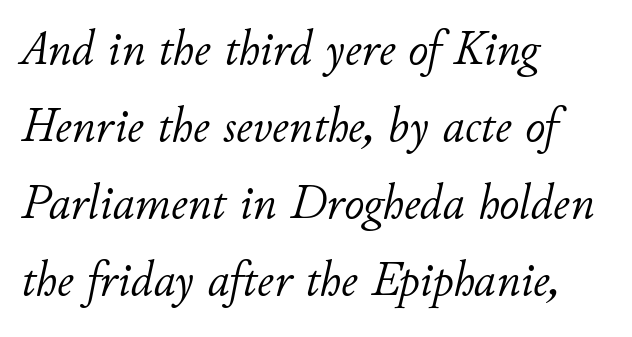
{"italic": "yes", "lean": "right", "slant_degrees": 11, "bold": "no", "weight": "light", "width": "normal", "stroke_contrast": "low", "x_height": "small", "monospaced": "no", "underline": "no", "align": "left", "line_spacing": "normal", "line_spacing_ratio": 1.57, "letter_spacing": "normal", "letter_spacing_em": 0.0, "glyph_px": 49}
